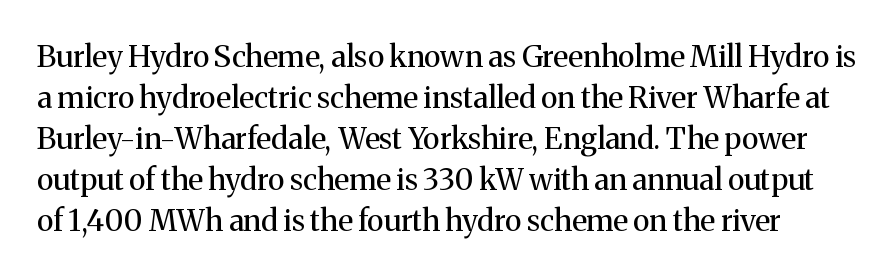
{"serif": "yes", "italic": "no", "bold": "no", "weight": "regular", "width": "normal", "stroke_contrast": "medium", "x_height": "medium", "monospaced": "no", "underline": "no", "line_spacing": "normal", "line_spacing_ratio": 1.37, "letter_spacing": "normal", "letter_spacing_em": 0.0, "glyph_px": 30}
